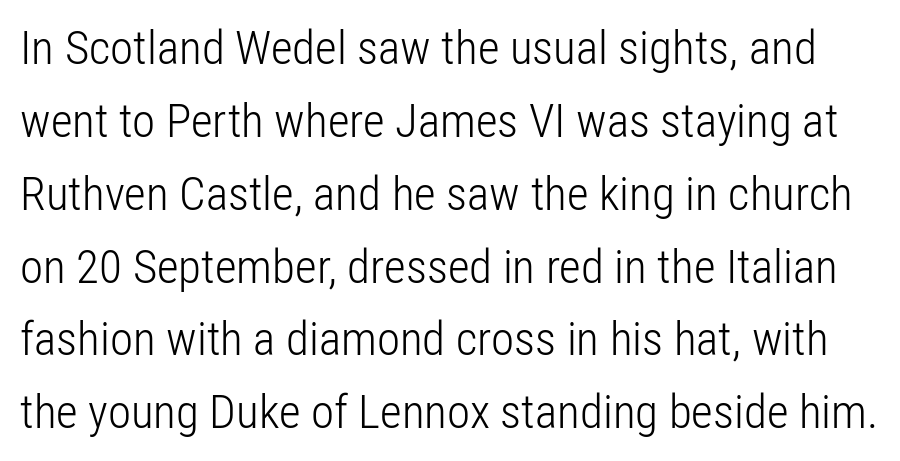
The image shows 47 px light, condensed sans-serif type, upright; set normal line spacing (1.55x), normal letter spacing, not underlined; low stroke contrast and a medium x-height.
